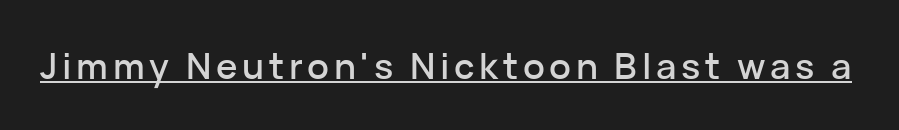
Q: Is the text italic (slanted)? A: No, it is upright.
Q: Is the typeface a serif or a sans-serif typeface? A: Sans-serif.
Q: Is the text underlined? A: Yes.
Q: Width (condensed, normal, or wide)? A: Normal.
Q: Stroke contrast? A: Low.
Q: x-height? A: Medium.
Q: Monospaced? A: No.
